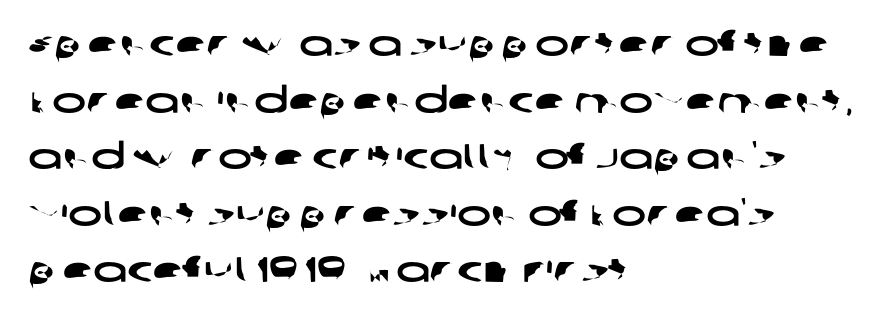
Q: Is the typeface a serif or a sans-serif typeface? A: Sans-serif.
Q: Is the text underlined? A: No.
Q: How is the paragraph aligned? A: Left-aligned.
Q: Is the spacing between letters normal or unusually wide? A: Normal.
Q: Is the spacing between lines tight, normal or loose? A: Normal.
Q: Width (condensed, normal, or wide)? A: Wide.
Q: Stroke contrast? A: Low.
Q: x-height? A: Large.
Q: Monospaced? A: No.
